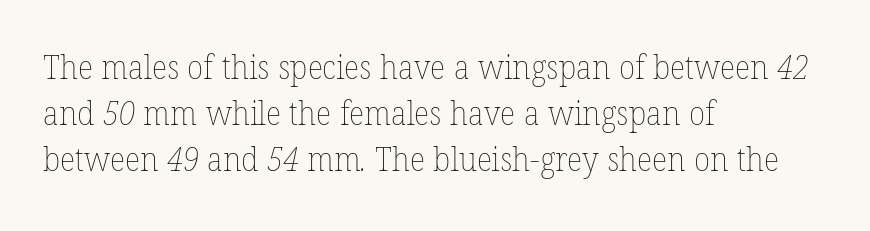
Descender tails drop into unmarked territory. The passage shown is not bold in any degree. Normally led — the rows are evenly, conventionally spaced. The letters advance in unequal steps, a hallmark of proportional type.
